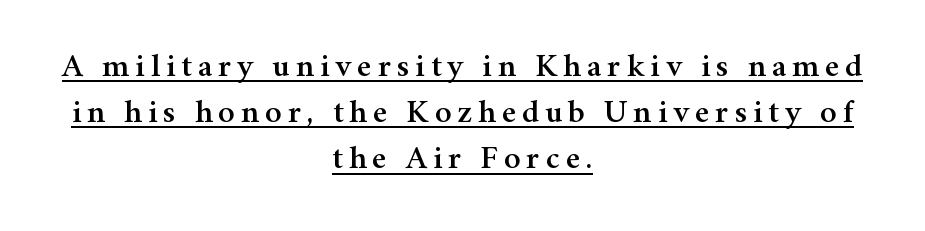
The image shows 33 px serif type, upright; set centered, normal line spacing (1.4x), underlined; medium stroke contrast and a medium x-height.
